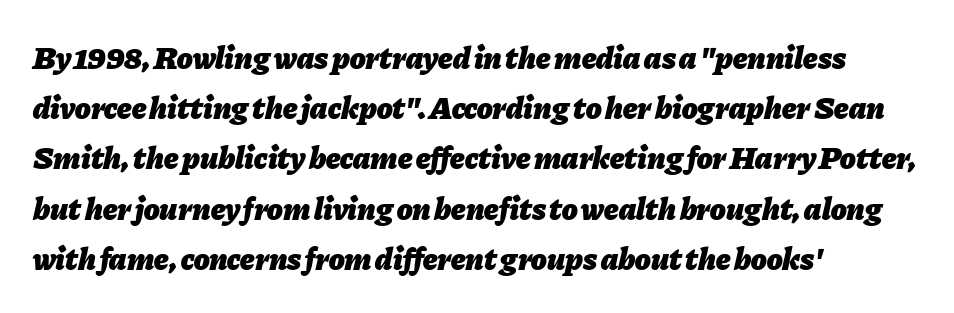
The passage shown stacks its lines at a standard gap. The passage shown is not underscored anywhere. Is this a fixed-width face? No — the glyphs have proportional, varying widths. Bold? Absolutely — the strokes are thick and heavy. The compositor pushed each line to the left boundary.
